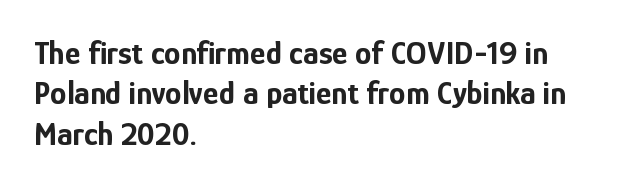
{"serif": "no", "italic": "no", "bold": "yes", "weight": "bold", "width": "condensed", "stroke_contrast": "low", "x_height": "medium", "monospaced": "no", "underline": "no", "align": "left", "line_spacing_ratio": 1.22, "letter_spacing": "normal", "letter_spacing_em": 0.0, "glyph_px": 33}
